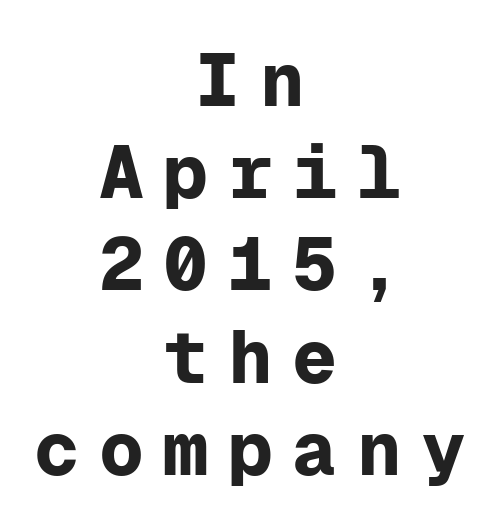
The image shows 75 px bold sans-serif type, upright, monospaced; set centered, line spacing 1.23x, unusually wide letter spacing (+0.26 em), not underlined; low stroke contrast and a medium x-height.
